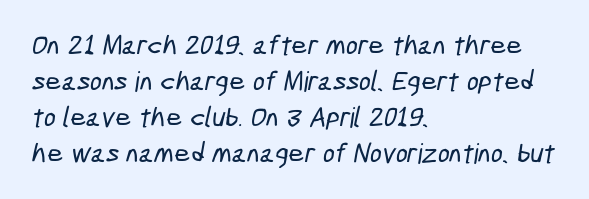
The image shows 28 px condensed sans-serif type; set left-aligned, normal line spacing (1.28x), normal letter spacing, not underlined; low stroke contrast and a medium x-height.
